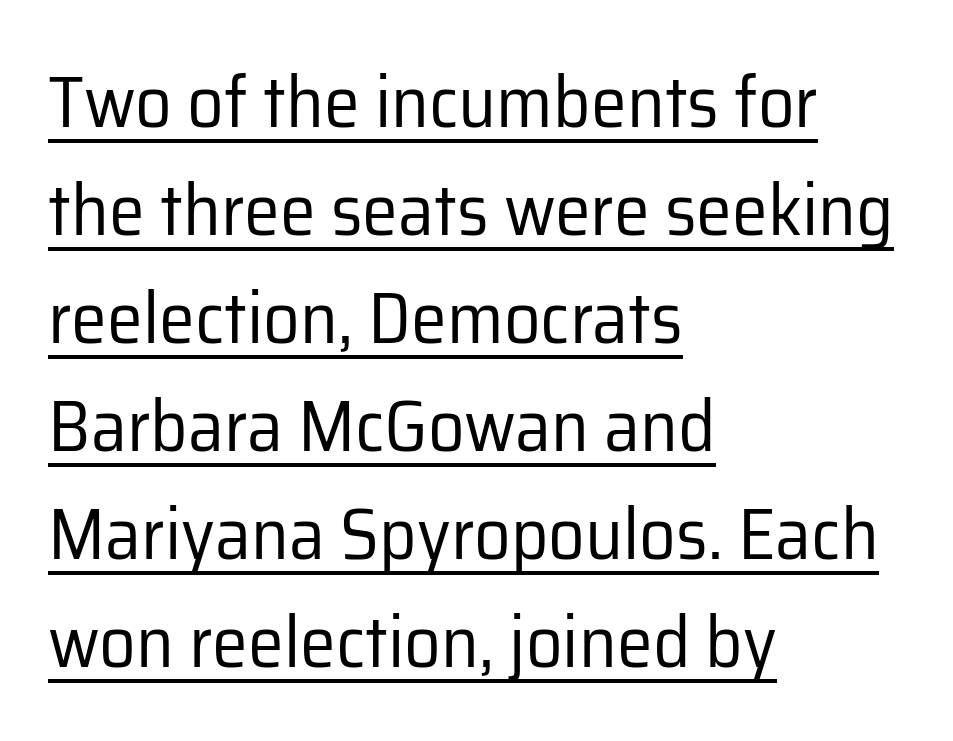
If you drew a line through each stem, it would be perfectly vertical. Heft: none added — not bold. This sample has the flowing, uneven cadence of proportional lettering. In terms of letterform style, serifs are entirely absent. Compared with a centered layout, this one pins lines to the left instead. Vertically, the passage feels balanced, rows spaced as you'd expect.
